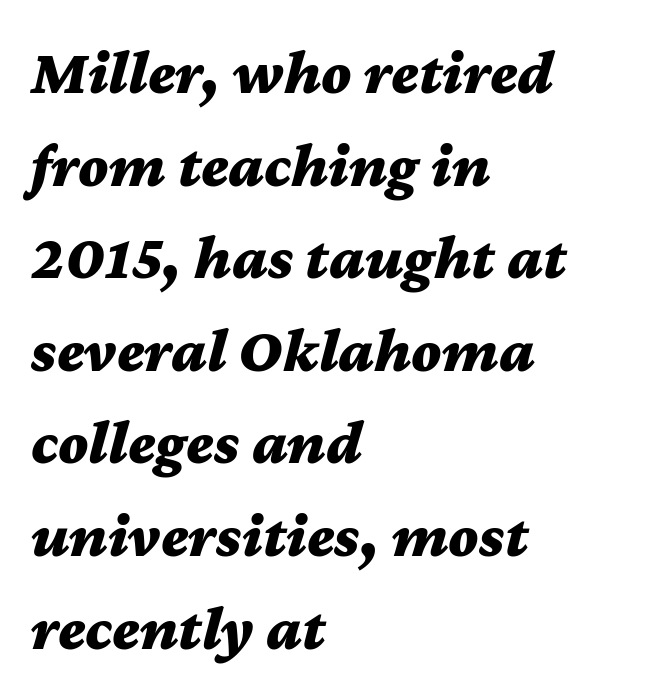
{"italic": "yes", "lean": "right", "slant_degrees": 12, "bold": "yes", "weight": "bold", "width": "wide", "stroke_contrast": "medium", "x_height": "medium", "monospaced": "no", "underline": "no", "align": "left", "line_spacing": "normal", "line_spacing_ratio": 1.47, "letter_spacing": "normal", "letter_spacing_em": 0.0, "glyph_px": 63}
